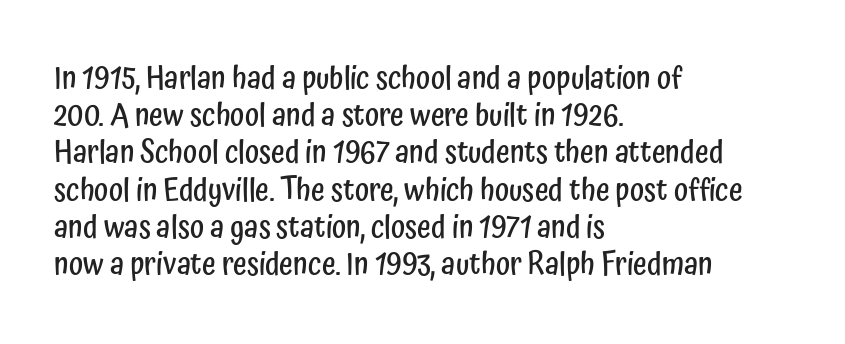
{"serif": "no", "italic": "no", "bold": "semi", "weight": "semibold", "width": "condensed", "stroke_contrast": "low", "x_height": "medium", "monospaced": "no", "underline": "no", "align": "left", "line_spacing_ratio": 1.24, "letter_spacing": "normal", "letter_spacing_em": 0.0, "glyph_px": 30}
